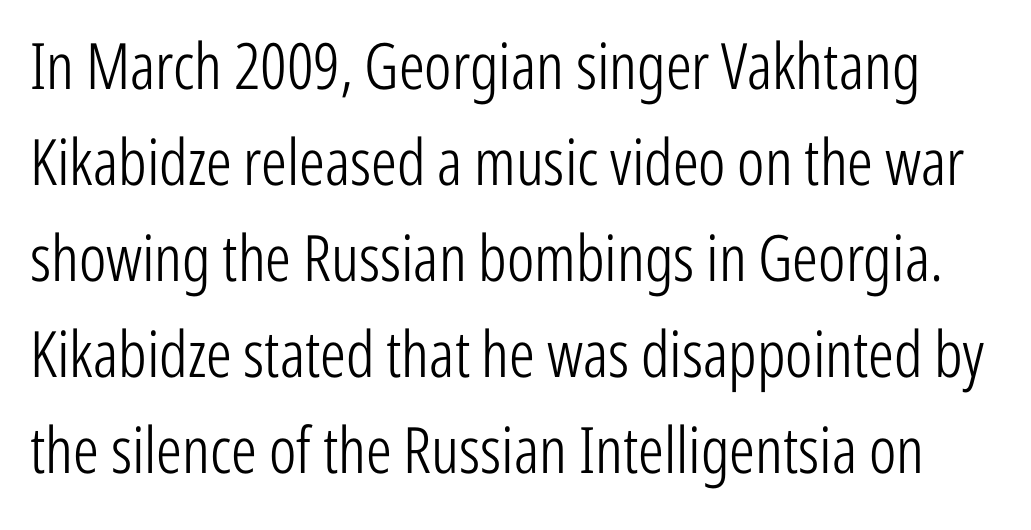
{"serif": "no", "italic": "no", "bold": "no", "weight": "light", "width": "condensed", "stroke_contrast": "low", "x_height": "medium", "monospaced": "no", "underline": "no", "line_spacing": "normal", "line_spacing_ratio": 1.5, "letter_spacing": "normal", "letter_spacing_em": 0.0, "glyph_px": 64}
